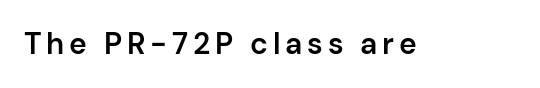
The image shows 30 px semibold sans-serif type, upright; set not underlined; low stroke contrast and a medium x-height.
